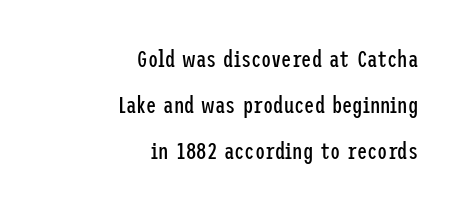
Does extra space separate the letters? No, they use regular spacing. A great deal of white space separates one row of letters from the next. Descender tails drop into unmarked territory. Posture: upright roman. The strokes carry an ordinary text weight at most.
